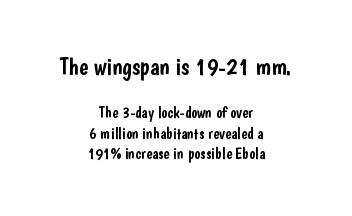
{"italic": "no", "underline": "no", "align": "center", "line_spacing": "normal", "line_spacing_ratio": 1.29, "letter_spacing": "normal", "letter_spacing_em": 0.0, "larger_block": "first", "size_ratio": 1.5, "glyph_px": 24}
